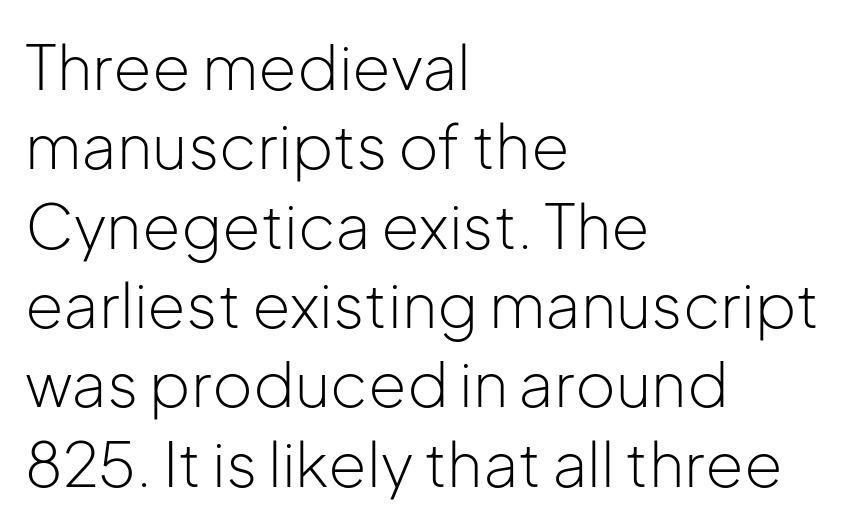
The text was rendered using a sans face with plain stroke endings. Do the characters align in a grid? No, the font is proportional. Honestly, the letter spacing is just normal — you wouldn't notice it. Leftover space on each line is placed entirely after the last word. Vertical spacing — default. Lines of text with bare space underneath.
